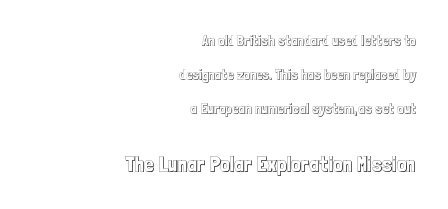
{"italic": "no", "underline": "no", "align": "right", "line_spacing": "loose", "line_spacing_ratio": 2.44, "letter_spacing": "normal", "letter_spacing_em": 0.0, "larger_block": "second", "size_ratio": 1.5, "glyph_px": 21}
